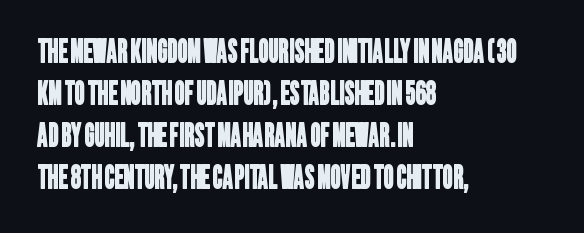
Reading down the column, the eye jumps a familiar distance to each next line. Stroke terminals: plain, sans-serif. This sample has the flowing, uneven cadence of proportional lettering. Here the glyphs are tracked normally, forming tight word shapes.
